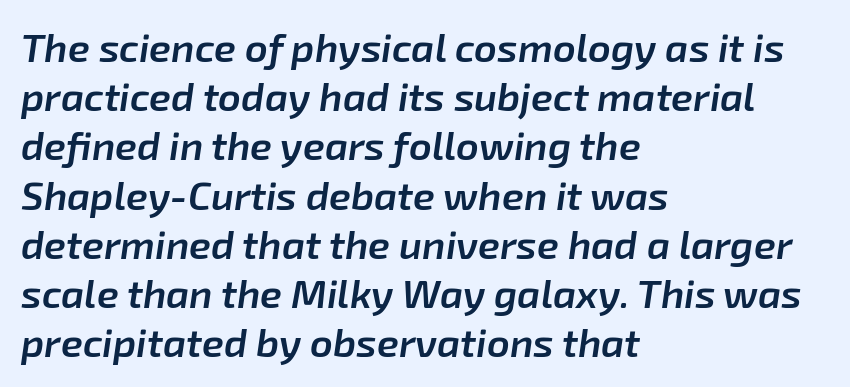
{"italic": "yes", "lean": "right", "slant_degrees": 8, "bold": "semi", "weight": "semibold", "width": "normal", "stroke_contrast": "low", "x_height": "medium", "monospaced": "no", "underline": "no", "align": "left", "line_spacing_ratio": 1.23, "letter_spacing": "normal", "letter_spacing_em": 0.0, "glyph_px": 40}
